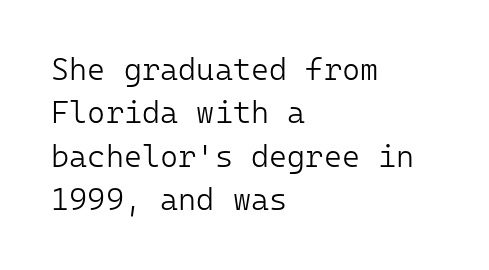
{"serif": "no", "italic": "no", "bold": "no", "weight": "light", "width": "normal", "stroke_contrast": "low", "x_height": "medium", "monospaced": "yes", "underline": "no", "align": "left", "line_spacing": "normal", "line_spacing_ratio": 1.4, "letter_spacing": "normal", "letter_spacing_em": 0.0, "glyph_px": 31}
